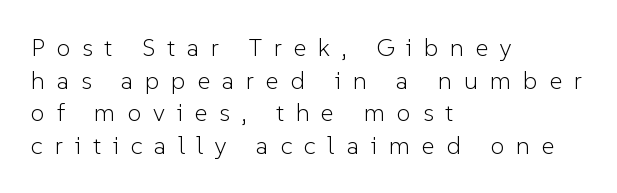
Visually the block forms a straight wall on the left and a jagged coastline on the right. No word sits above an underline. On a weight scale, this lands at 450 or below. Interline gaps are of average width in this sample. Characters follow at a spacing far wider than the type designer built in. Posture: upright roman.
